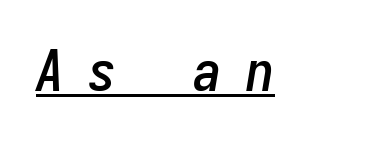
The image shows 57 px condensed type, italic (leaning right), monospaced; set unusually wide letter spacing (+0.42 em), underlined; low stroke contrast and a medium x-height.
